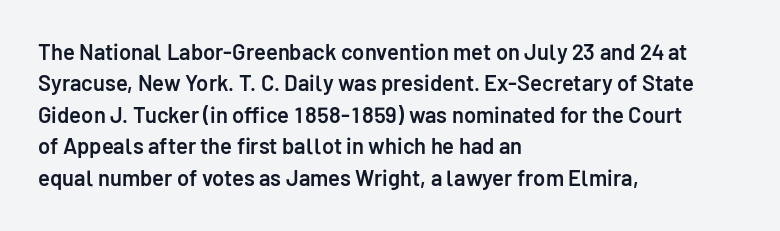
{"italic": "no", "bold": "semi", "underline": "no", "align": "left", "line_spacing": "normal", "line_spacing_ratio": 1.43, "letter_spacing": "normal", "letter_spacing_em": 0.0, "glyph_px": 22}
